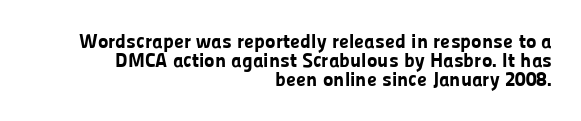
A roman cut, with each character standing at attention. Very little white space separates one row of letters from the next. Check the space under the baseline: it is left empty. How heavy is the stroke? Heavy — this is a bold. The line texture is even and compact thanks to regular tracking.
